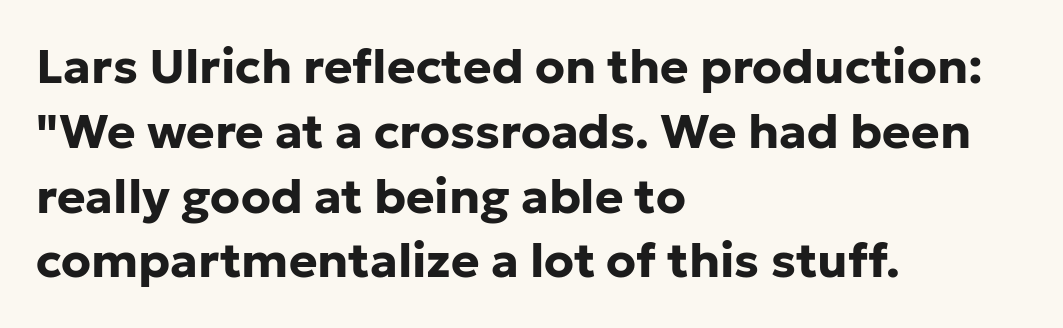
Spacing verdict: proportional, widths tailored to each character. I'd describe the lettering as bold — thick and assertive. Every character sits straight up, as roman type does. Descender tails drop into unmarked territory. Examine the stroke ends and you'll find no serifs.
